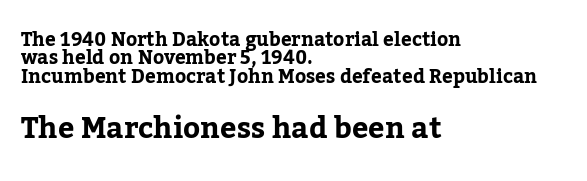
{"serif": "yes", "italic": "no", "width": "normal", "stroke_contrast": "low", "x_height": "medium", "monospaced": "no", "underline": "no", "align": "left", "line_spacing": "tight", "line_spacing_ratio": 0.97, "letter_spacing": "normal", "letter_spacing_em": 0.0, "larger_block": "second", "size_ratio": 1.53, "glyph_px": 29}
